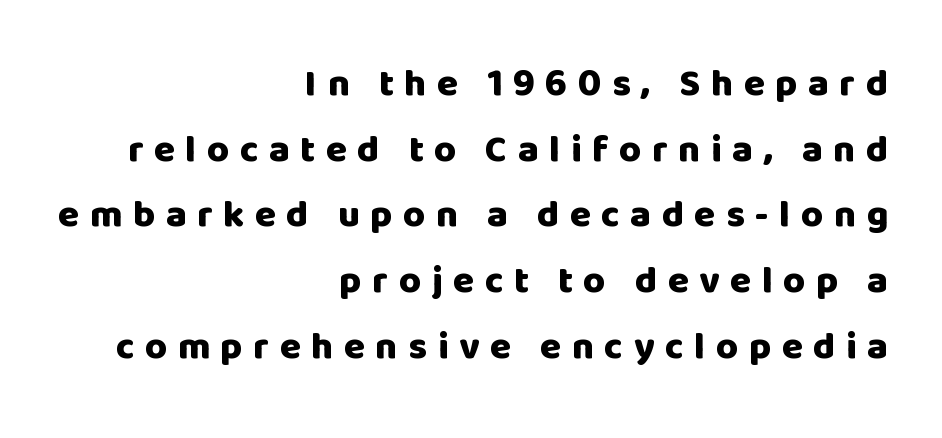
Beneath every word, the page is bare. These lines stack with their right ends in a neat column. Each letter keeps its own natural width here, so spacing adapts to shape. Bold? Absolutely — the strokes are thick and heavy. Nope, not italic — everything's standing straight.
